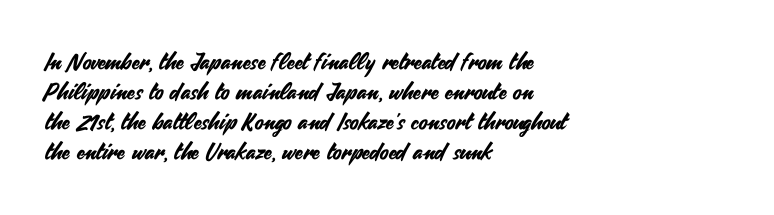
{"underline": "no", "align": "left", "line_spacing": "normal", "line_spacing_ratio": 1.3, "letter_spacing": "normal", "letter_spacing_em": 0.0, "glyph_px": 23}
